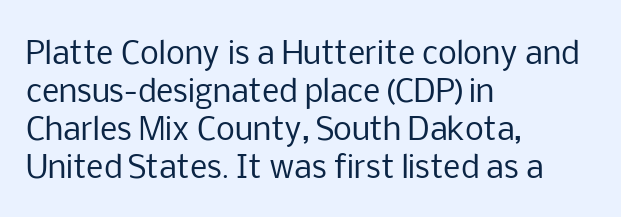
The image shows 30 px regular-weight sans-serif type, upright; set left-aligned, normal line spacing (1.27x), normal letter spacing, not underlined; low stroke contrast and a medium x-height.
